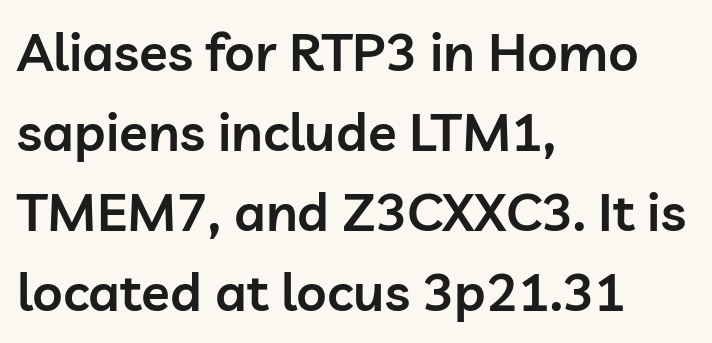
{"serif": "no", "italic": "no", "bold": "semi", "weight": "semibold", "width": "normal", "stroke_contrast": "low", "x_height": "medium", "monospaced": "no", "underline": "no", "align": "left", "line_spacing": "normal", "line_spacing_ratio": 1.51, "letter_spacing": "normal", "letter_spacing_em": 0.0, "glyph_px": 53}
